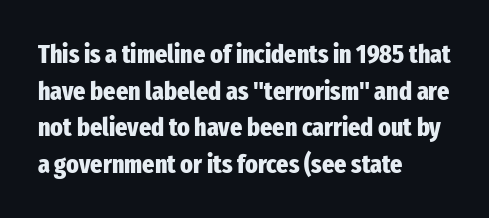
The image shows 26 px bold type, upright; set left-aligned, normal line spacing (1.41x), normal letter spacing, not underlined.
